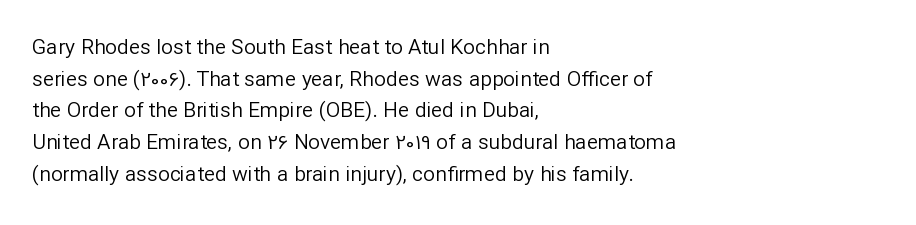
Q: Is the text bold? A: No.
Q: Is the text italic (slanted)? A: No, it is upright.
Q: Is the text underlined? A: No.
Q: How is the paragraph aligned? A: Left-aligned.
Q: Is the spacing between letters normal or unusually wide? A: Normal.
Q: Is the spacing between lines tight, normal or loose? A: Normal.
